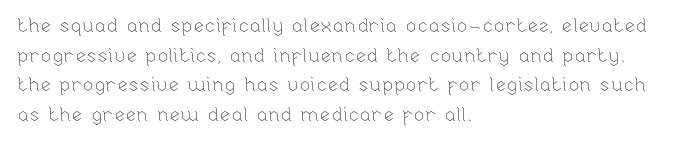
Compared with a typical body face, this is equally light or lighter still. The line texture is even and compact thanks to regular tracking. The space directly below the letters is spotless. Nope, not italic — everything's standing straight.
